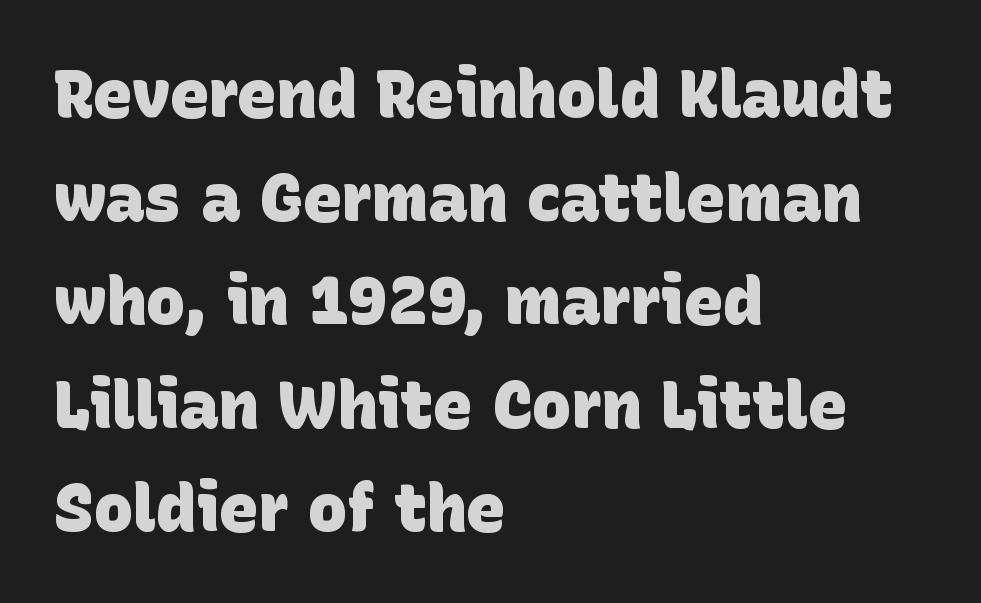
{"serif": "no", "bold": "yes", "weight": "heavy", "width": "normal", "stroke_contrast": "low", "x_height": "large", "monospaced": "no", "underline": "no", "align": "left", "line_spacing": "normal", "line_spacing_ratio": 1.57, "letter_spacing": "normal", "letter_spacing_em": 0.0, "glyph_px": 66}
